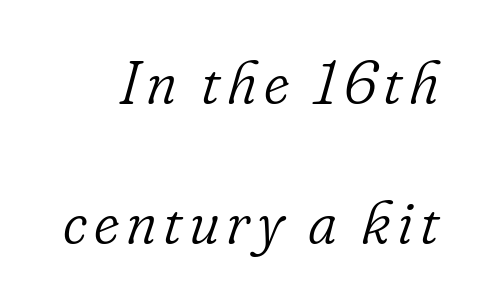
The letters advance in unequal steps, a hallmark of proportional type. Looking at the ascenders, they clearly lean. Baseline-to-baseline distance is far greater than the letter height. The zone under the glyphs is completely vacant. The strokes carry an ordinary text weight at most. Each letter's strokes conclude with small projecting serifs.
